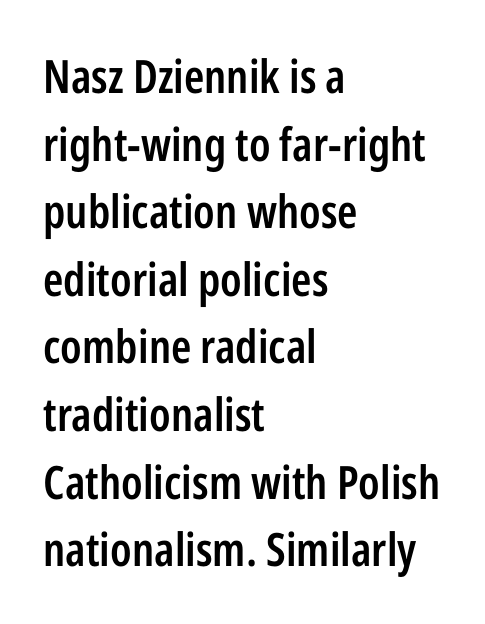
Q: Is the text bold? A: Semi-bold.
Q: Is the text italic (slanted)? A: No, it is upright.
Q: Is the typeface a serif or a sans-serif typeface? A: Sans-serif.
Q: Is the text underlined? A: No.
Q: How is the paragraph aligned? A: Left-aligned.
Q: Is the spacing between letters normal or unusually wide? A: Normal.
Q: Is the spacing between lines tight, normal or loose? A: Normal.
Q: Width (condensed, normal, or wide)? A: Condensed.
Q: Stroke contrast? A: Low.
Q: x-height? A: Medium.
Q: Monospaced? A: No.
